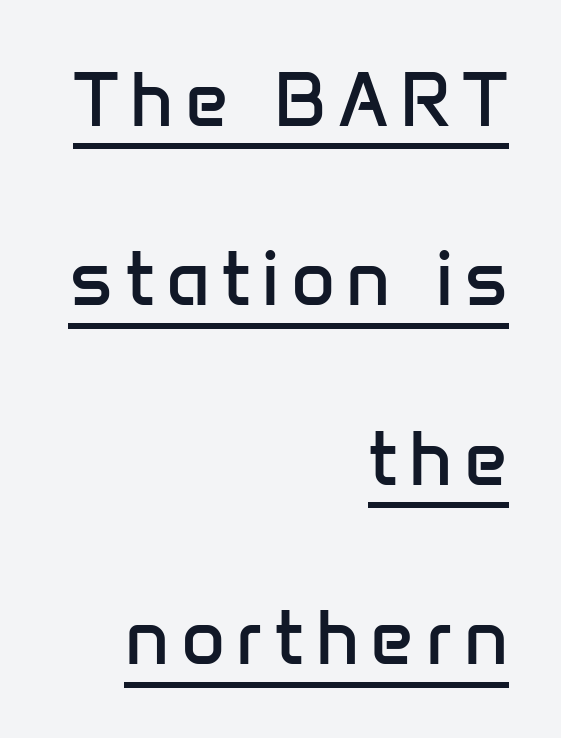
{"serif": "no", "italic": "no", "bold": "no", "weight": "regular", "width": "normal", "stroke_contrast": "low", "x_height": "medium", "monospaced": "no", "underline": "yes", "align": "right", "line_spacing": "loose", "line_spacing_ratio": 2.36, "glyph_px": 76}
